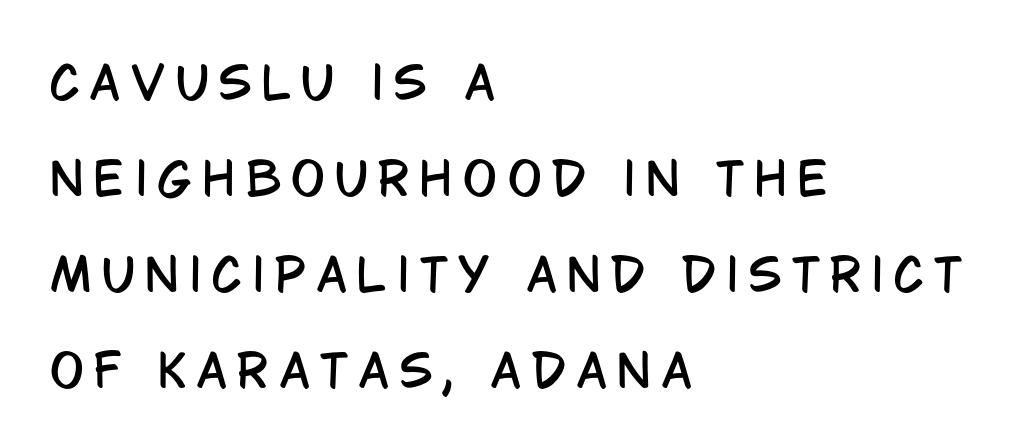
{"serif": "no", "italic": "no", "width": "condensed", "stroke_contrast": "low", "x_height": "large", "monospaced": "no", "underline": "no", "align": "left", "line_spacing": "loose", "line_spacing_ratio": 2.13, "letter_spacing": "wide", "letter_spacing_em": 0.23, "glyph_px": 45}
